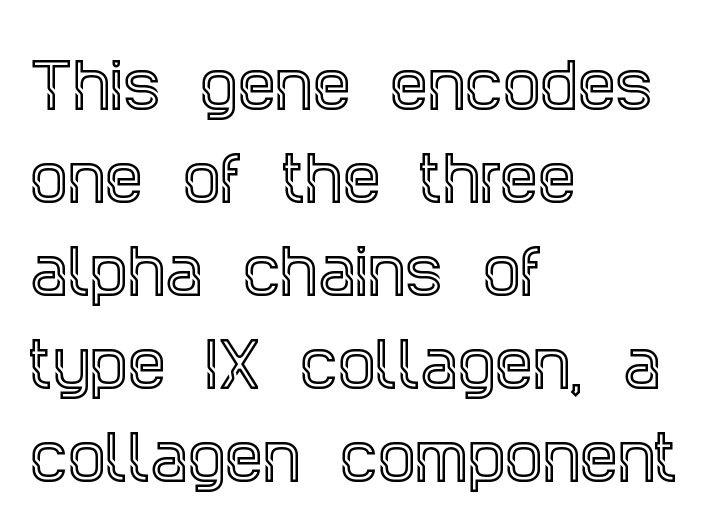
You can tell from the footed stems that serif type was used. The face used here is proportionally spaced, like ordinary book or web type. If you drew a line through each stem, it would be perfectly vertical. This rendering uses left alignment, leaving the right contour irregular.
